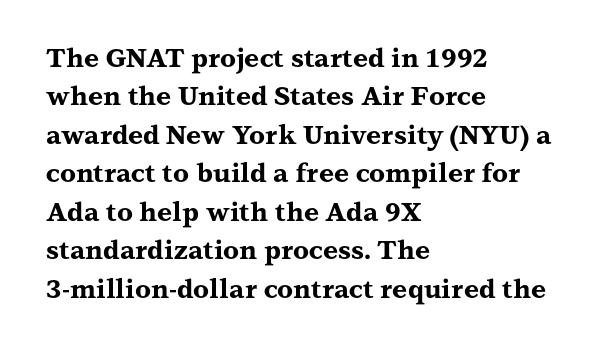
Q: Is the text bold? A: Yes.
Q: Is the text italic (slanted)? A: No, it is upright.
Q: Is the text underlined? A: No.
Q: How is the paragraph aligned? A: Left-aligned.
Q: Is the spacing between letters normal or unusually wide? A: Normal.
Q: Is the spacing between lines tight, normal or loose? A: Normal.
